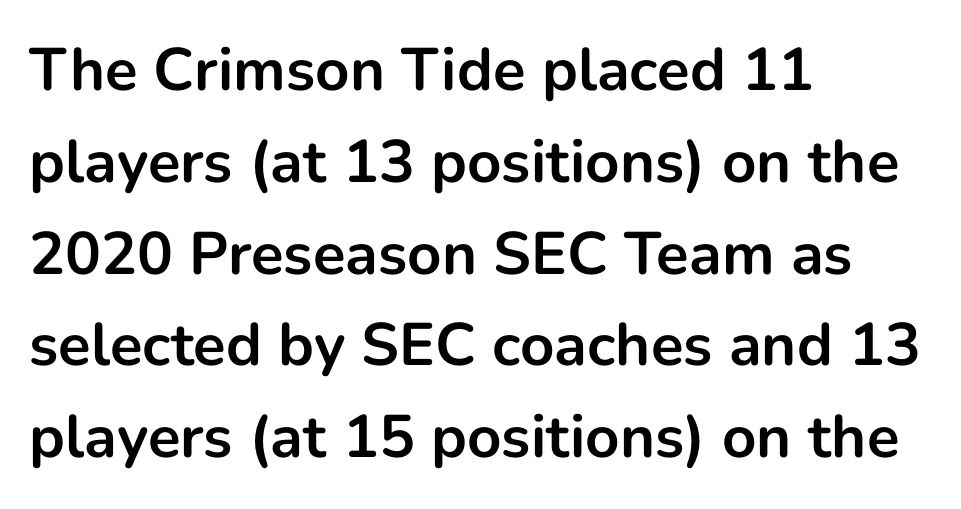
Nobody drew a line under any word here. Heft: maximum for text — a bold. Characters remain perfectly vertical along every line. Rows of type keep a routine distance in the vertical direction. The typeface chosen for these lines omits serifs.
